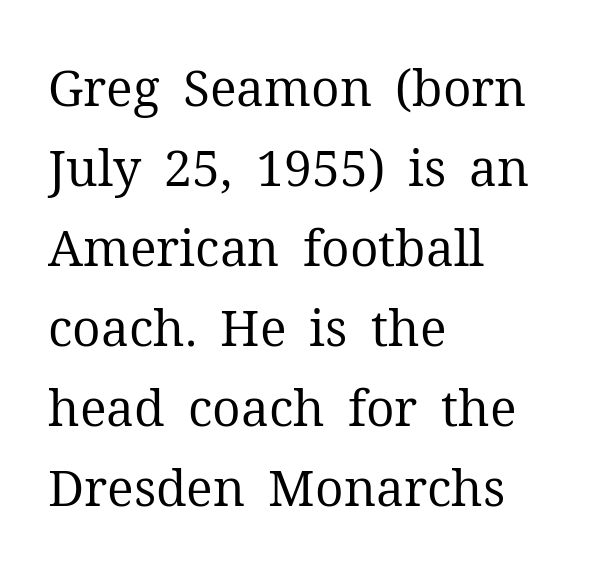
Q: Is the text bold? A: No.
Q: Is the text italic (slanted)? A: No, it is upright.
Q: Is the typeface a serif or a sans-serif typeface? A: Serif.
Q: Is the text underlined? A: No.
Q: How is the paragraph aligned? A: Left-aligned.
Q: Is the spacing between letters normal or unusually wide? A: Normal.
Q: Is the spacing between lines tight, normal or loose? A: Normal.
Q: Width (condensed, normal, or wide)? A: Normal.
Q: Stroke contrast? A: Medium.
Q: x-height? A: Medium.
Q: Monospaced? A: No.
